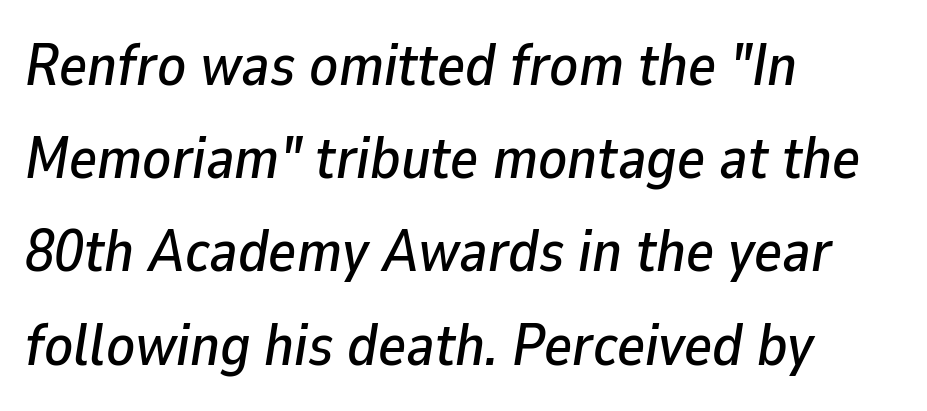
Q: Is the text italic (slanted)? A: Yes, it leans right by about 9 degrees.
Q: Is the text underlined? A: No.
Q: How is the paragraph aligned? A: Left-aligned.
Q: Is the spacing between letters normal or unusually wide? A: Normal.
Q: Is the spacing between lines tight, normal or loose? A: Normal.
Q: Width (condensed, normal, or wide)? A: Normal.
Q: Stroke contrast? A: Low.
Q: x-height? A: Medium.
Q: Monospaced? A: No.
